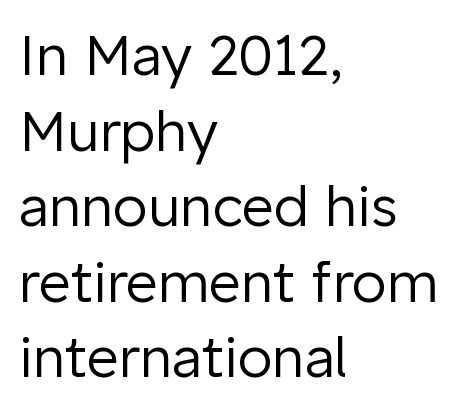
Q: Is the text bold? A: No.
Q: Is the text italic (slanted)? A: No, it is upright.
Q: Is the typeface a serif or a sans-serif typeface? A: Sans-serif.
Q: Is the text underlined? A: No.
Q: How is the paragraph aligned? A: Left-aligned.
Q: Is the spacing between letters normal or unusually wide? A: Normal.
Q: Is the spacing between lines tight, normal or loose? A: Normal.
Q: Width (condensed, normal, or wide)? A: Normal.
Q: Stroke contrast? A: Low.
Q: x-height? A: Medium.
Q: Monospaced? A: No.
